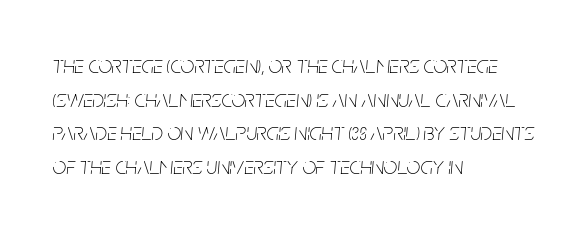
{"italic": "yes", "lean": "right", "slant_degrees": 5, "bold": "no", "underline": "no", "align": "left", "line_spacing": "normal", "line_spacing_ratio": 1.4, "letter_spacing": "normal", "letter_spacing_em": 0.0, "glyph_px": 24}
